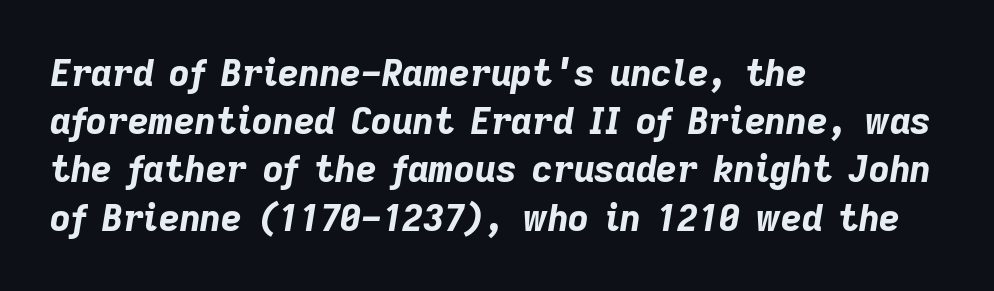
The image shows 36 px bold type, italic (leaning right); set left-aligned, normal line spacing (1.34x), normal letter spacing, not underlined; low stroke contrast and a medium x-height.
